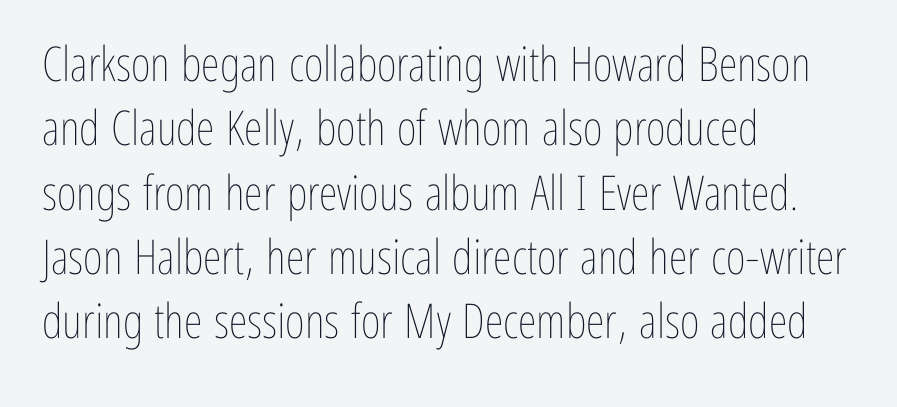
Q: Is the text bold? A: No.
Q: Is the text italic (slanted)? A: No, it is upright.
Q: Is the text underlined? A: No.
Q: How is the paragraph aligned? A: Left-aligned.
Q: Is the spacing between letters normal or unusually wide? A: Normal.
Q: Is the spacing between lines tight, normal or loose? A: Normal.
Q: Width (condensed, normal, or wide)? A: Condensed.
Q: Stroke contrast? A: Low.
Q: x-height? A: Medium.
Q: Monospaced? A: No.
